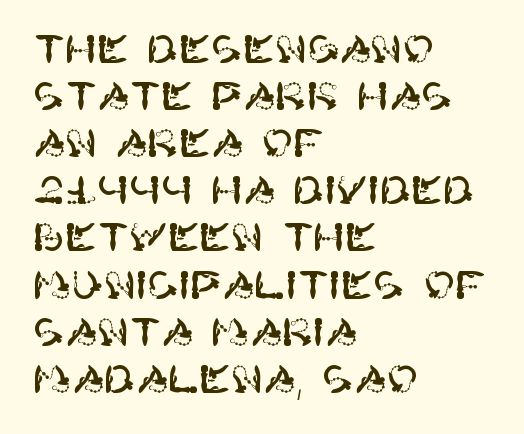
Typeset ragged right — the left edge is the straight one. Check the space under the baseline: it is left empty. The rendering shows plain stroke endings on the letterforms — a sans-serif design. In terms of letterspacing, this is plain default setting. Vertical strokes here are truly vertical.
